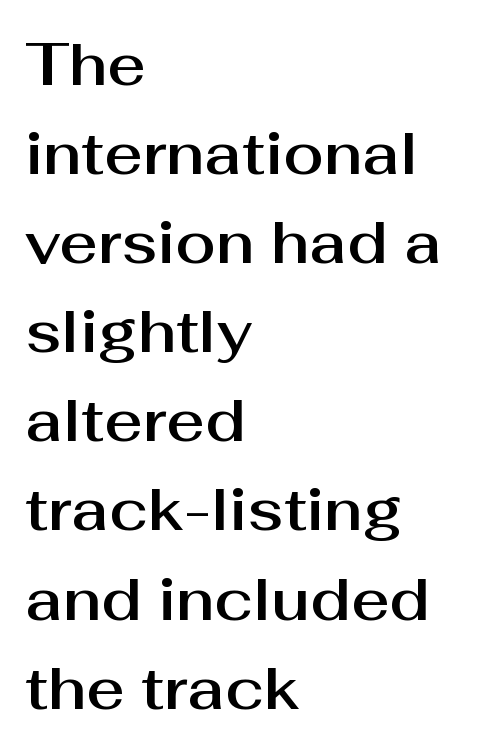
{"serif": "no", "italic": "no", "width": "normal", "stroke_contrast": "medium", "x_height": "medium", "monospaced": "no", "underline": "no", "align": "left", "line_spacing": "normal", "line_spacing_ratio": 1.51, "letter_spacing": "normal", "letter_spacing_em": 0.0, "glyph_px": 59}
